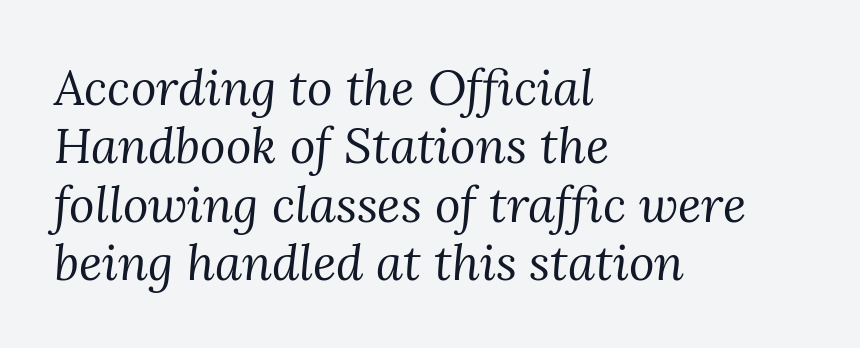
Nobody drew a line under any word here. This sample uses a serif face. The gaps between neighbouring characters are ordinary and unremarkable. Is this a heavy cut? Hardly; it is regular or lighter. Does the copy run flush right? No — it runs flush left. Is this a fixed-width face? No — the glyphs have proportional, varying widths.
